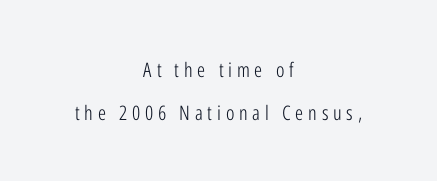
The image shows 20 px text type, upright; set centered, loose line spacing (2.14x), unusually wide letter spacing (+0.24 em), not underlined.
